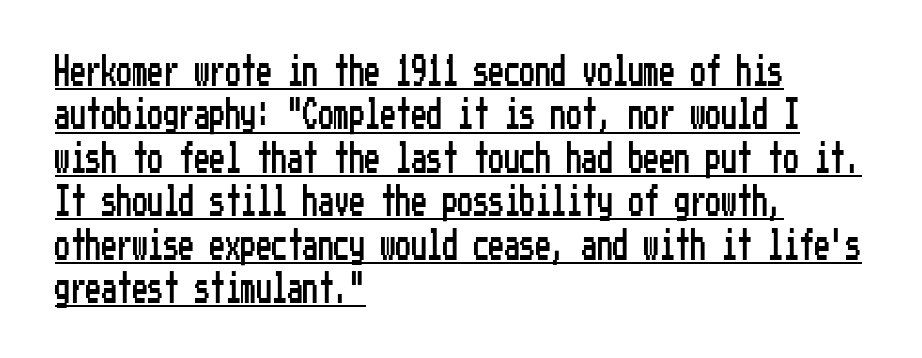
The image shows 31 px condensed sans-serif type, upright; set left-aligned, normal line spacing (1.4x), normal letter spacing, underlined; low stroke contrast and a medium x-height.
